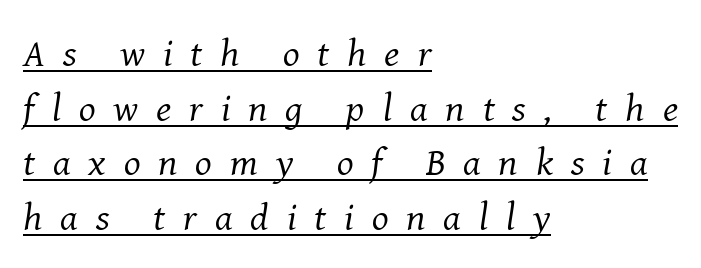
{"serif": "yes", "italic": "yes", "lean": "right", "slant_degrees": 8, "bold": "no", "weight": "regular", "width": "normal", "stroke_contrast": "medium", "x_height": "medium", "monospaced": "no", "underline": "yes", "align": "left", "line_spacing": "normal", "line_spacing_ratio": 1.4, "letter_spacing": "wide", "letter_spacing_em": 0.46, "glyph_px": 39}
